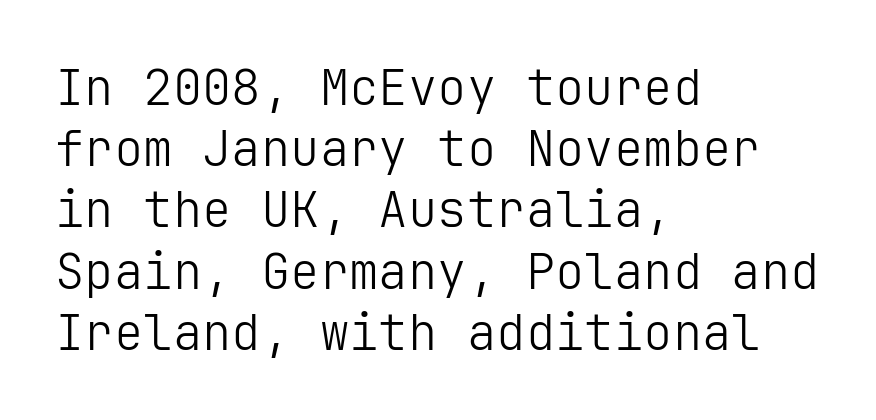
Q: Is the text bold? A: No.
Q: Is the text italic (slanted)? A: No, it is upright.
Q: Is the typeface a serif or a sans-serif typeface? A: Sans-serif.
Q: Is the text underlined? A: No.
Q: How is the paragraph aligned? A: Left-aligned.
Q: Is the spacing between letters normal or unusually wide? A: Normal.
Q: Is the spacing between lines tight, normal or loose? A: Normal.
Q: Width (condensed, normal, or wide)? A: Normal.
Q: Stroke contrast? A: Low.
Q: x-height? A: Medium.
